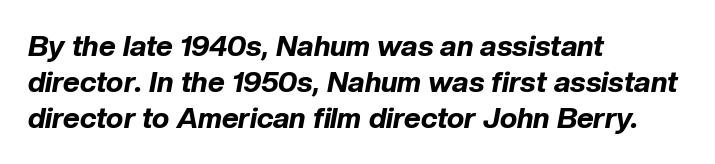
{"italic": "yes", "lean": "right", "slant_degrees": 10, "bold": "yes", "weight": "bold", "width": "normal", "stroke_contrast": "low", "x_height": "medium", "monospaced": "no", "underline": "no", "align": "left", "line_spacing": "normal", "line_spacing_ratio": 1.25, "letter_spacing": "normal", "letter_spacing_em": 0.0, "glyph_px": 29}
